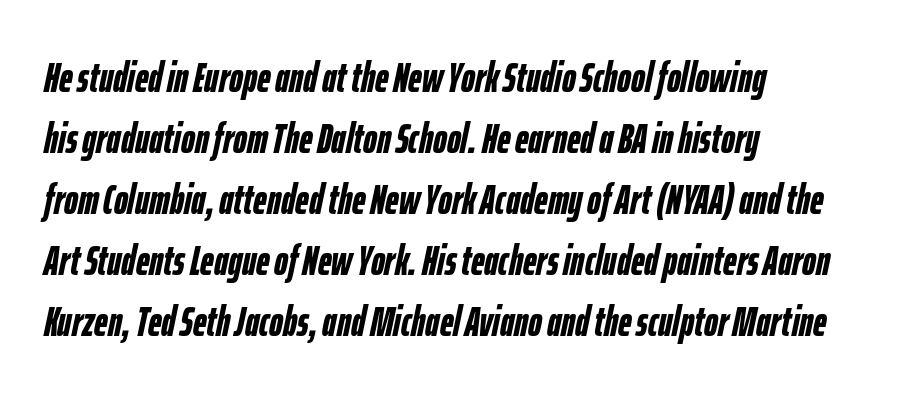
The image shows 42 px semibold, condensed type, italic (leaning right); set left-aligned, normal line spacing (1.45x), normal letter spacing, not underlined; low stroke contrast and a medium x-height.
